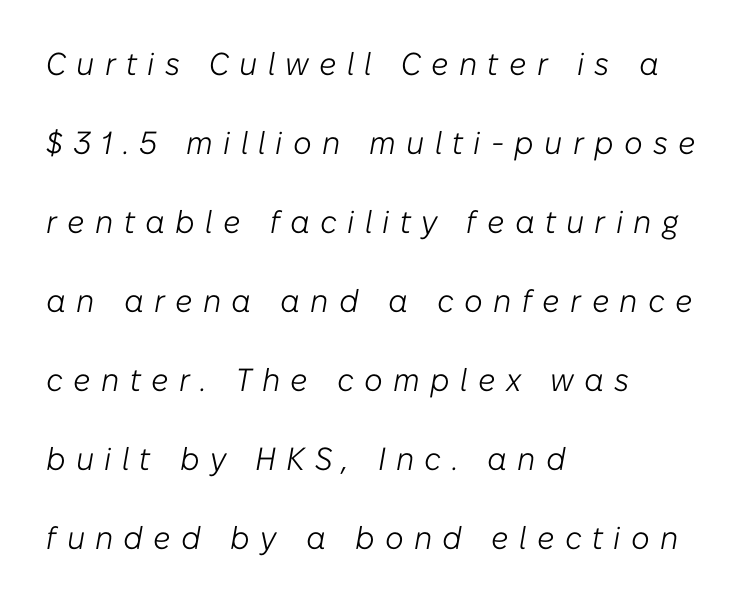
{"italic": "yes", "lean": "right", "slant_degrees": 10, "bold": "no", "weight": "light", "width": "normal", "stroke_contrast": "low", "x_height": "medium", "monospaced": "no", "underline": "no", "align": "left", "line_spacing": "loose", "line_spacing_ratio": 2.47, "letter_spacing": "wide", "letter_spacing_em": 0.32, "glyph_px": 32}
